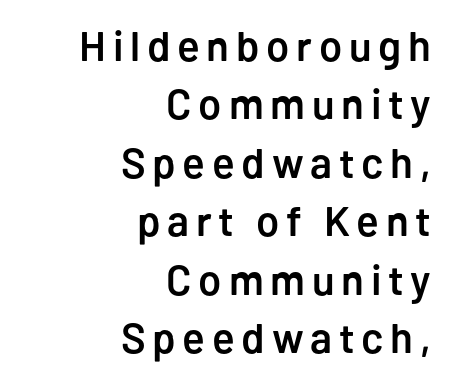
Q: Is the text bold? A: Semi-bold.
Q: Is the text italic (slanted)? A: No, it is upright.
Q: Is the typeface a serif or a sans-serif typeface? A: Sans-serif.
Q: Is the text underlined? A: No.
Q: How is the paragraph aligned? A: Right-aligned.
Q: Is the spacing between lines tight, normal or loose? A: Normal.
Q: Width (condensed, normal, or wide)? A: Normal.
Q: Stroke contrast? A: Low.
Q: x-height? A: Medium.
Q: Monospaced? A: No.
